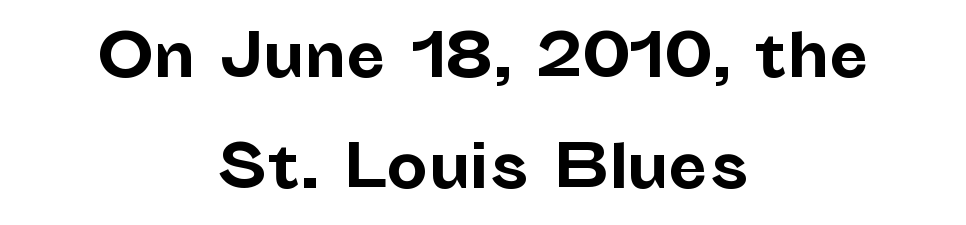
The image shows 58 px bold sans-serif type, upright; set centered, loose line spacing (1.92x), normal letter spacing, not underlined; low stroke contrast and a medium x-height.
